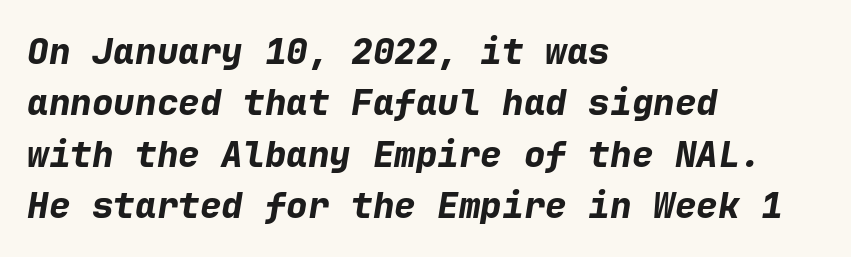
Q: Is the text bold? A: Yes.
Q: Is the text italic (slanted)? A: Yes, it leans right by about 9 degrees.
Q: Is the text underlined? A: No.
Q: How is the paragraph aligned? A: Left-aligned.
Q: Is the spacing between letters normal or unusually wide? A: Normal.
Q: Is the spacing between lines tight, normal or loose? A: Normal.
Q: Width (condensed, normal, or wide)? A: Normal.
Q: Stroke contrast? A: Low.
Q: x-height? A: Medium.
Q: Monospaced? A: Yes.
